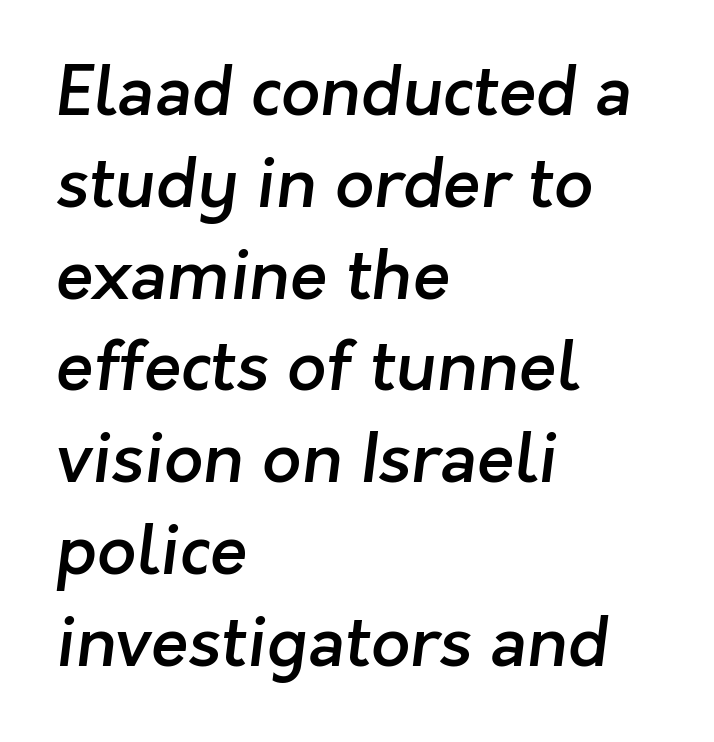
These words are printed semibold, heavier than regular yet not bold. Has an underline been added? It has not. Here the designer chose a conventional face with non-uniform glyph widths. Students, note that the glyphs here touch the page at normal intervals.
